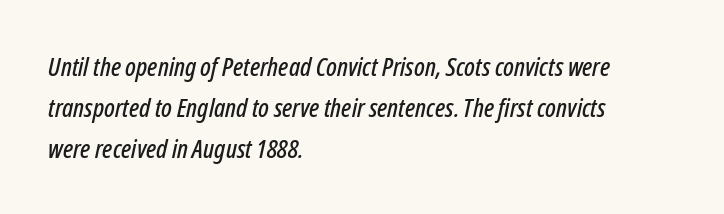
{"italic": "yes", "lean": "right", "slant_degrees": 12, "underline": "no", "align": "left", "line_spacing": "normal", "line_spacing_ratio": 1.57, "letter_spacing": "normal", "letter_spacing_em": 0.0, "glyph_px": 26}
